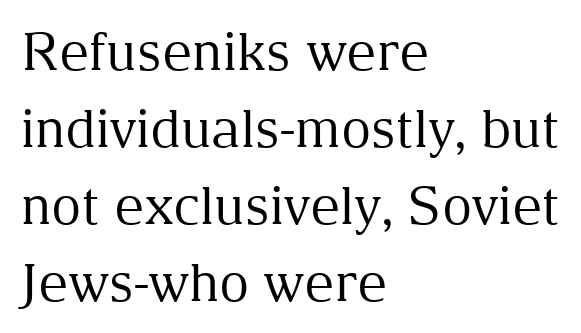
The image shows 52 px regular-weight serif type, upright; set left-aligned, normal line spacing (1.48x), normal letter spacing, not underlined; medium stroke contrast and a medium x-height.
